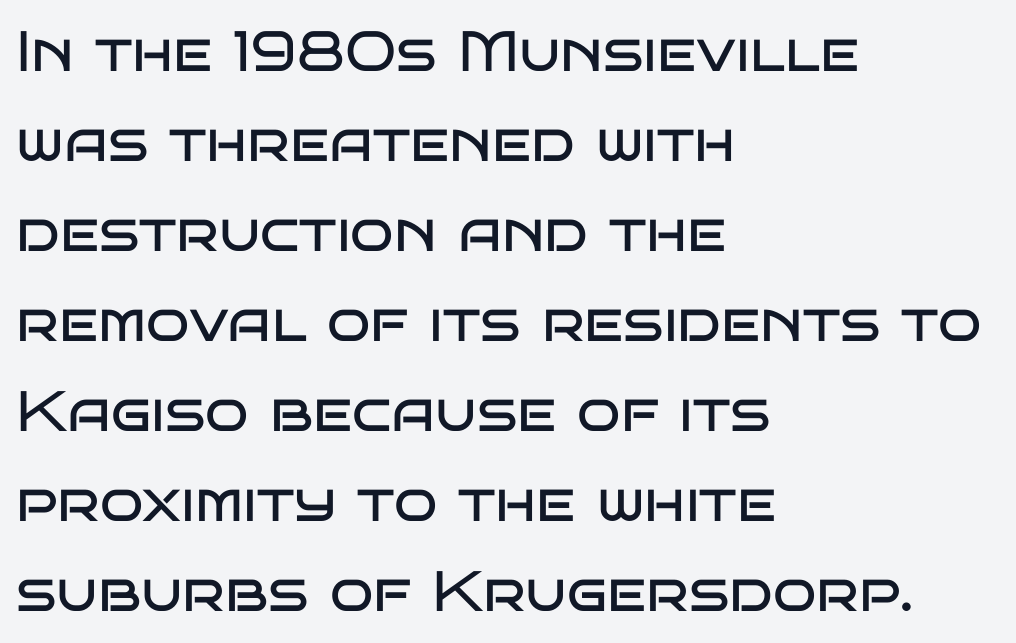
Weight: not bold — regular or lighter. Note the varied advance widths — an 'i' is clearly narrower than an 'm'. Posture: straight, roman, zero tilt. Does the type have serifs? No, each stem ends abruptly. Left-aligned paragraph, ragged on the right. Compared with typical body copy, the letter spacing here is the same.
